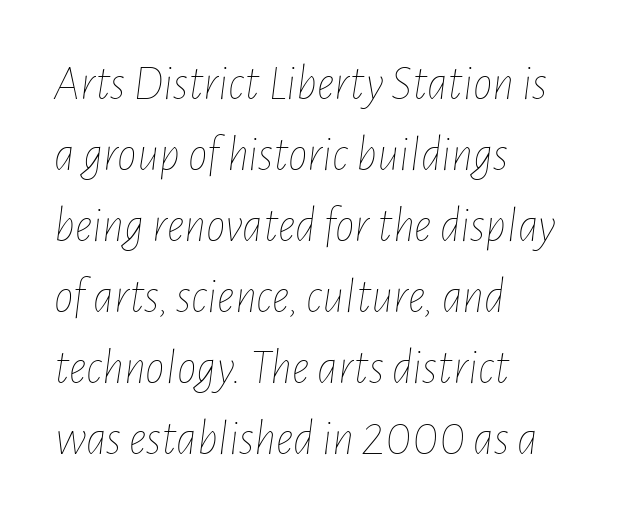
Q: Is the text bold? A: No.
Q: Is the text italic (slanted)? A: Yes, it leans right by about 7 degrees.
Q: Is the text underlined? A: No.
Q: How is the paragraph aligned? A: Left-aligned.
Q: Is the spacing between letters normal or unusually wide? A: Normal.
Q: Is the spacing between lines tight, normal or loose? A: Normal.
Q: Width (condensed, normal, or wide)? A: Condensed.
Q: Stroke contrast? A: Low.
Q: x-height? A: Medium.
Q: Monospaced? A: No.
